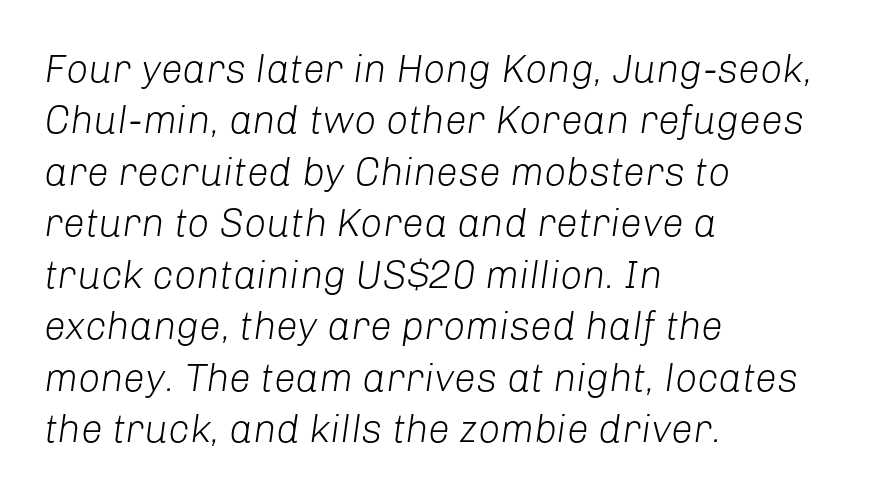
{"italic": "yes", "lean": "right", "slant_degrees": 8, "bold": "no", "weight": "light", "width": "normal", "stroke_contrast": "low", "x_height": "medium", "monospaced": "no", "underline": "no", "align": "left", "line_spacing": "normal", "line_spacing_ratio": 1.32, "letter_spacing": "normal", "letter_spacing_em": 0.0, "glyph_px": 39}
